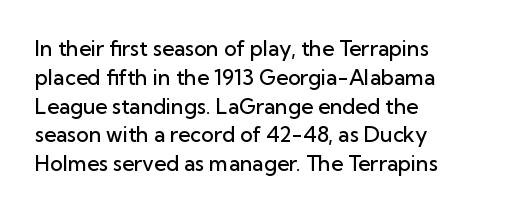
{"italic": "no", "bold": "semi", "underline": "no", "align": "left", "line_spacing": "normal", "line_spacing_ratio": 1.37, "letter_spacing": "normal", "letter_spacing_em": 0.0, "glyph_px": 21}
